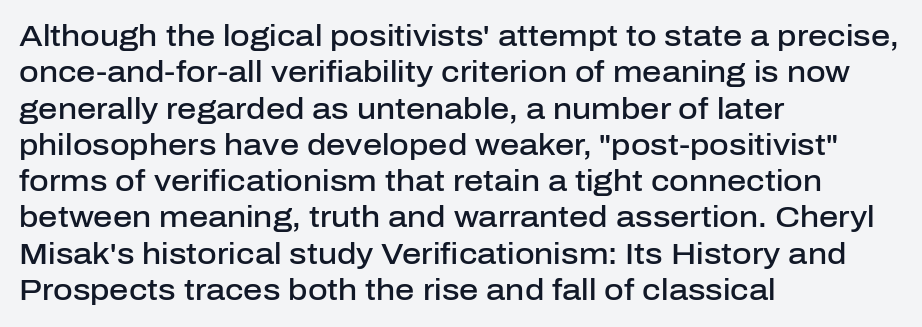
{"serif": "no", "italic": "no", "bold": "semi", "weight": "semibold", "width": "normal", "stroke_contrast": "low", "x_height": "medium", "monospaced": "no", "underline": "no", "align": "left", "line_spacing_ratio": 1.21, "letter_spacing": "normal", "letter_spacing_em": 0.0, "glyph_px": 30}
